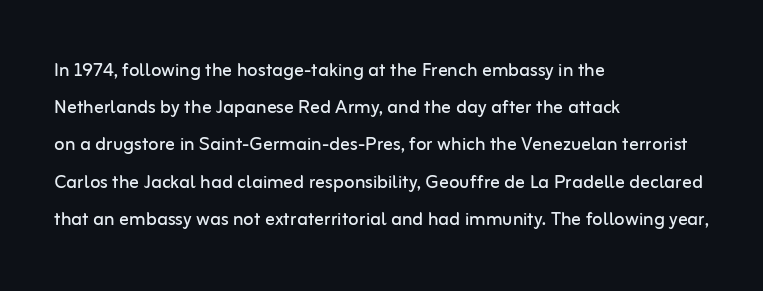
Q: Is the text bold? A: No.
Q: Is the text italic (slanted)? A: No, it is upright.
Q: Is the text underlined? A: No.
Q: How is the paragraph aligned? A: Left-aligned.
Q: Is the spacing between letters normal or unusually wide? A: Normal.
Q: Is the spacing between lines tight, normal or loose? A: Normal.
